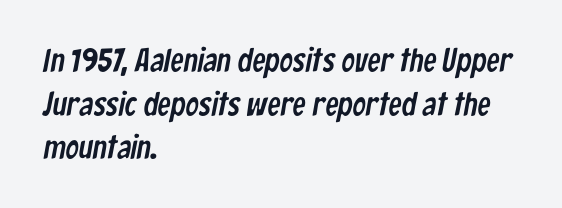
{"serif": "no", "width": "condensed", "stroke_contrast": "low", "x_height": "medium", "monospaced": "no", "underline": "no", "align": "left", "line_spacing": "normal", "line_spacing_ratio": 1.32, "letter_spacing": "normal", "letter_spacing_em": 0.0, "glyph_px": 33}
